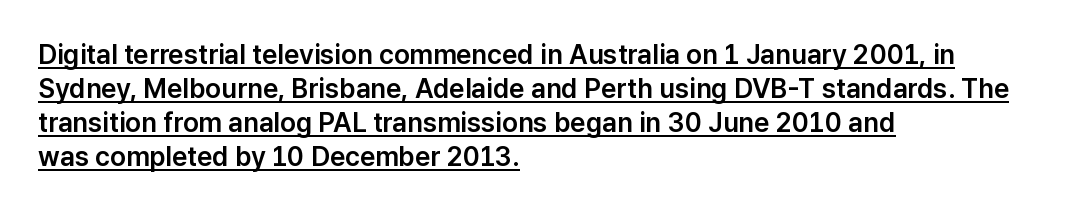
Q: Is the text italic (slanted)? A: No, it is upright.
Q: Is the text underlined? A: Yes.
Q: How is the paragraph aligned? A: Left-aligned.
Q: Is the spacing between letters normal or unusually wide? A: Normal.
Q: Is the spacing between lines tight, normal or loose? A: Normal.
